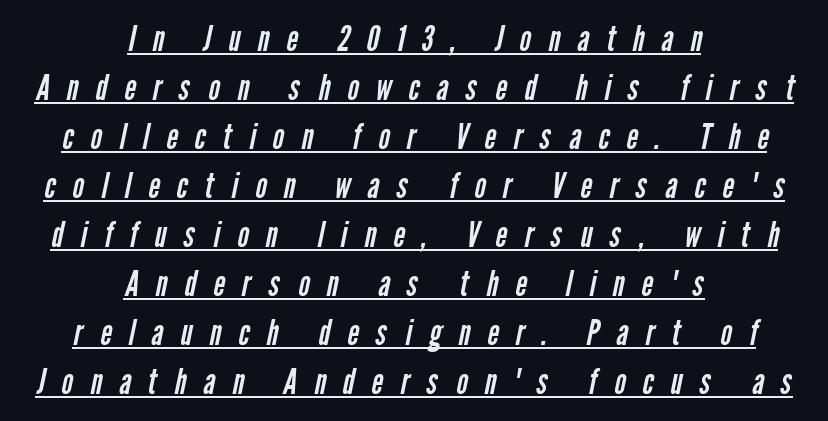
The image shows 35 px regular-weight, condensed sans-serif type; set centered, normal line spacing (1.4x), unusually wide letter spacing (+0.49 em), underlined; low stroke contrast and a medium x-height.
